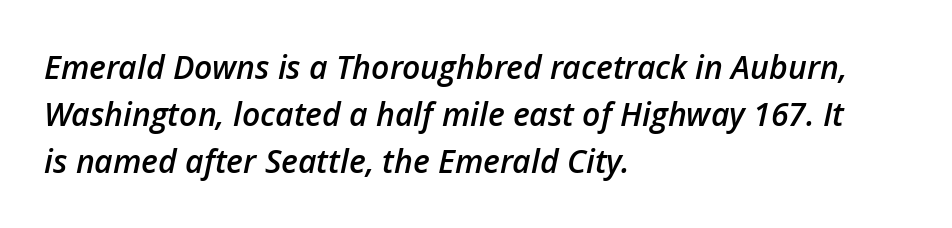
The image shows 32 px semibold type, italic (leaning right); set left-aligned, normal line spacing (1.47x), normal letter spacing, not underlined; low stroke contrast and a medium x-height.
